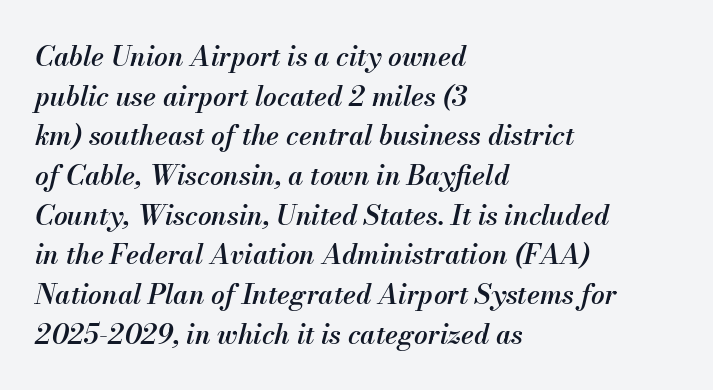
Q: Is the text bold? A: Semi-bold.
Q: Is the text italic (slanted)? A: Yes, it leans right by about 13 degrees.
Q: Is the text underlined? A: No.
Q: How is the paragraph aligned? A: Left-aligned.
Q: Is the spacing between letters normal or unusually wide? A: Normal.
Q: Is the spacing between lines tight, normal or loose? A: Normal.
